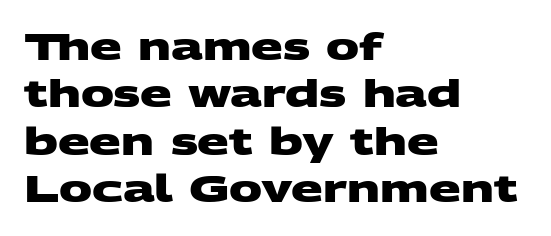
Each new line begins a customary step beneath the previous one. Does the copy run flush right? No — it runs flush left. Each word holds together tightly as a unit, with standard inter-letter gaps. Each glyph is drawn with heavy, bold strokes. Note: no serifs on the glyphs.
